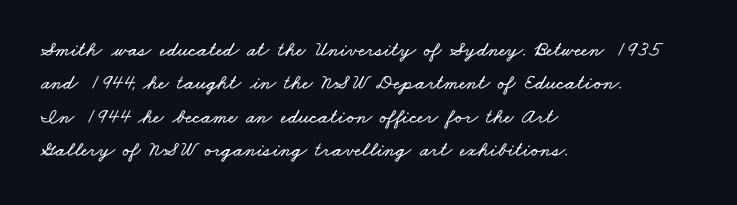
The image shows 21 px text type; set left-aligned, normal line spacing (1.59x), normal letter spacing, not underlined.
